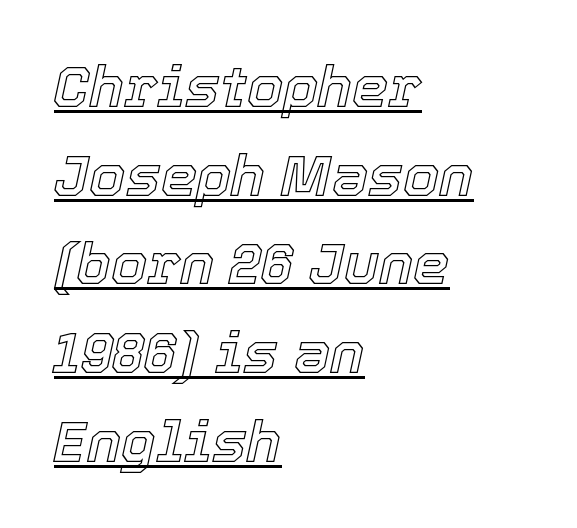
Q: Is the text italic (slanted)? A: Yes, it leans right by about 12 degrees.
Q: Is the text underlined? A: Yes.
Q: How is the paragraph aligned? A: Left-aligned.
Q: Is the spacing between letters normal or unusually wide? A: Normal.
Q: Is the spacing between lines tight, normal or loose? A: Normal.
Q: Width (condensed, normal, or wide)? A: Normal.
Q: x-height? A: Medium.
Q: Monospaced? A: No.
